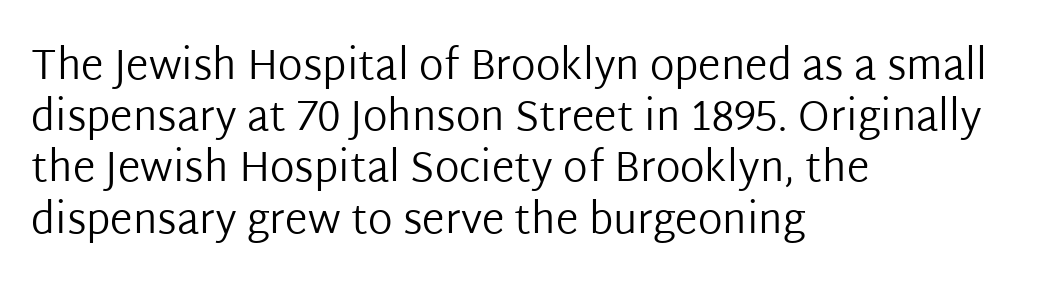
Q: Is the text bold? A: No.
Q: Is the text italic (slanted)? A: No, it is upright.
Q: Is the typeface a serif or a sans-serif typeface? A: Sans-serif.
Q: Is the text underlined? A: No.
Q: How is the paragraph aligned? A: Left-aligned.
Q: Is the spacing between letters normal or unusually wide? A: Normal.
Q: Is the spacing between lines tight, normal or loose? A: Normal.
Q: Width (condensed, normal, or wide)? A: Normal.
Q: Stroke contrast? A: Low.
Q: x-height? A: Medium.
Q: Monospaced? A: No.
